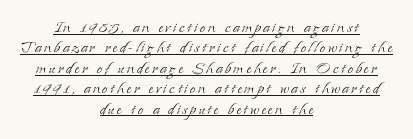
Q: Is the text bold? A: No.
Q: Is the text italic (slanted)? A: Yes.
Q: Is the text underlined? A: Yes.
Q: How is the paragraph aligned? A: Centered.
Q: Is the spacing between lines tight, normal or loose? A: Tight.
